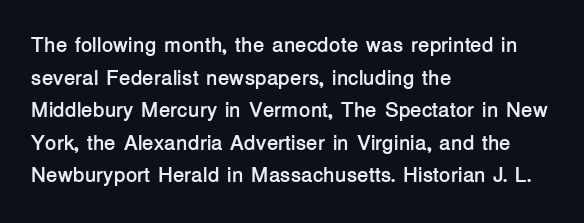
Q: Is the text bold? A: Yes.
Q: Is the text italic (slanted)? A: No, it is upright.
Q: Is the text underlined? A: No.
Q: How is the paragraph aligned? A: Left-aligned.
Q: Is the spacing between letters normal or unusually wide? A: Normal.
Q: Is the spacing between lines tight, normal or loose? A: Normal.
